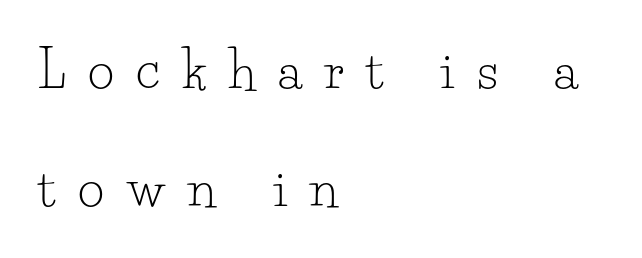
{"serif": "yes", "italic": "no", "bold": "no", "weight": "light", "width": "normal", "stroke_contrast": "low", "x_height": "small", "monospaced": "no", "underline": "no", "align": "left", "line_spacing": "loose", "line_spacing_ratio": 2.32, "letter_spacing": "wide", "letter_spacing_em": 0.44, "glyph_px": 51}
